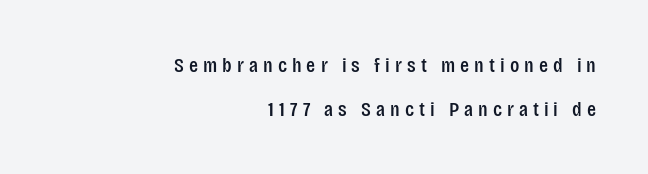
Q: Is the text italic (slanted)? A: No, it is upright.
Q: Is the text underlined? A: No.
Q: How is the paragraph aligned? A: Right-aligned.
Q: Is the spacing between letters normal or unusually wide? A: Unusually wide.
Q: Is the spacing between lines tight, normal or loose? A: Loose.
